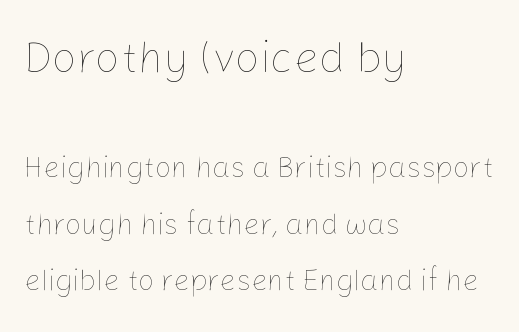
Q: Is the text bold? A: No.
Q: Is the text italic (slanted)? A: No, it is upright.
Q: Is the text underlined? A: No.
Q: How is the paragraph aligned? A: Left-aligned.
Q: Is the spacing between letters normal or unusually wide? A: Normal.
Q: Is the spacing between lines tight, normal or loose? A: Loose.
Q: Which block of text is set in a larger size, the first (top) or the second (bottom)? A: The first (top) one.
Q: Width (condensed, normal, or wide)? A: Normal.
Q: Stroke contrast? A: Low.
Q: x-height? A: Medium.
Q: Monospaced? A: No.
